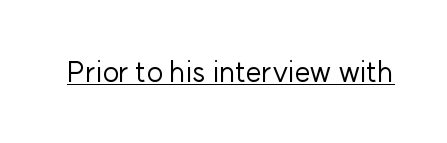
The image shows 29 px regular-weight sans-serif type, upright; set normal letter spacing, underlined; low stroke contrast and a medium x-height.
